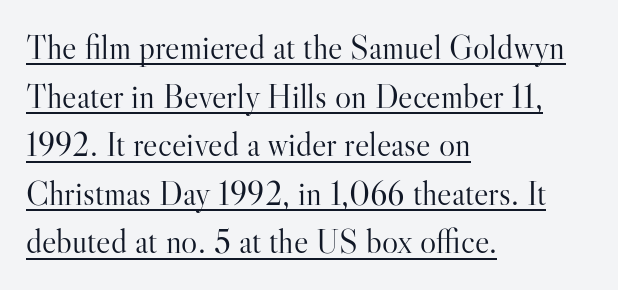
{"serif": "yes", "italic": "no", "bold": "no", "weight": "light", "width": "normal", "stroke_contrast": "high", "x_height": "small", "monospaced": "no", "underline": "yes", "align": "left", "line_spacing": "normal", "line_spacing_ratio": 1.43, "letter_spacing": "normal", "letter_spacing_em": 0.0, "glyph_px": 34}
